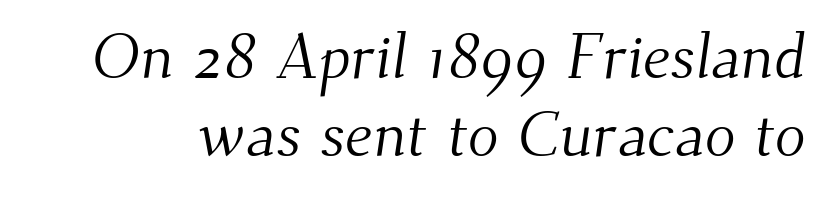
Underlining? Definitely not there. Examine the stroke ends and you'll spot serifs. Spacing verdict: proportional, widths tailored to each character. Students, note that the glyphs here touch the page at normal intervals. Stems and bowls with no extra thickness — not bold.
